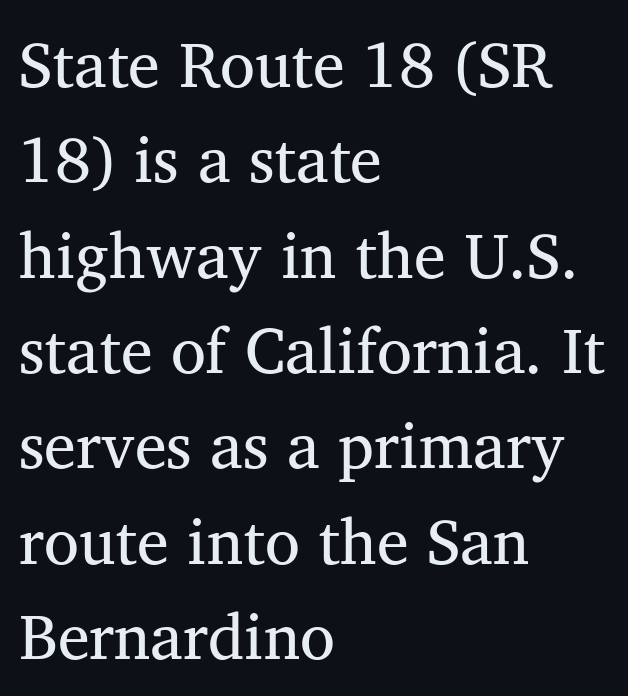
The image shows 64 px regular-weight serif type, upright; set left-aligned, normal line spacing (1.49x), normal letter spacing, not underlined; medium stroke contrast and a medium x-height.
